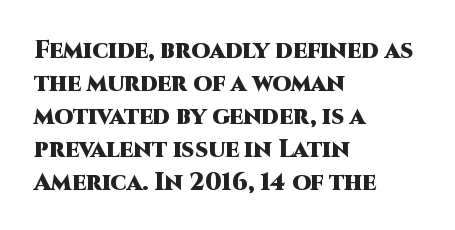
The image shows 24 px bold type, upright; set left-aligned, normal line spacing (1.38x), normal letter spacing, not underlined.
